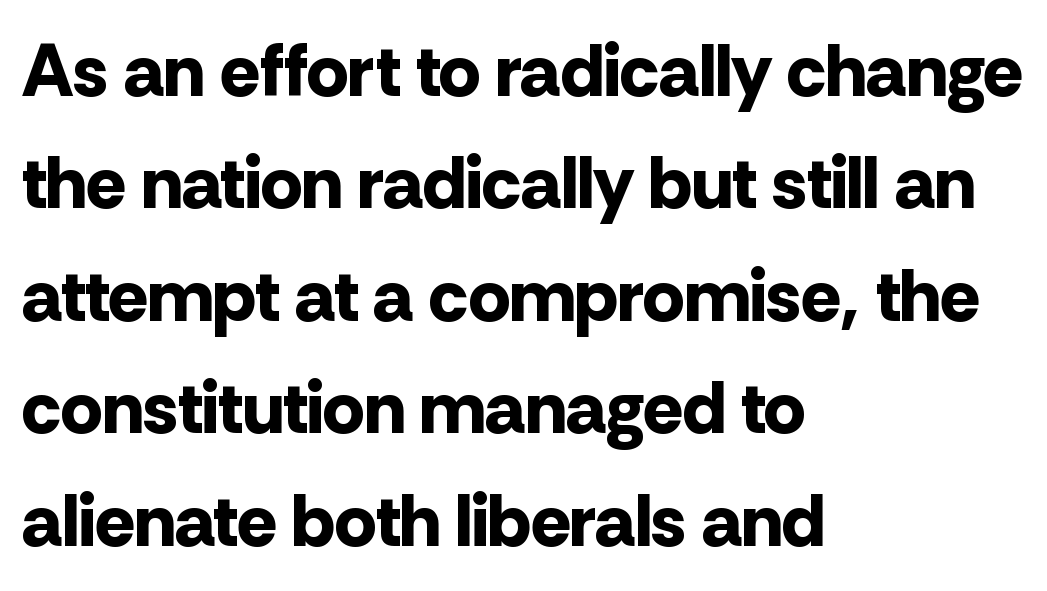
The characters look thick and weighty, a clear bold. Notice how the stems are strictly vertical — no italics here. Quick note: underline off. These lines keep a tight, regular rhythm from letter to letter. Is this a fixed-width face? No — the glyphs have proportional, varying widths.
